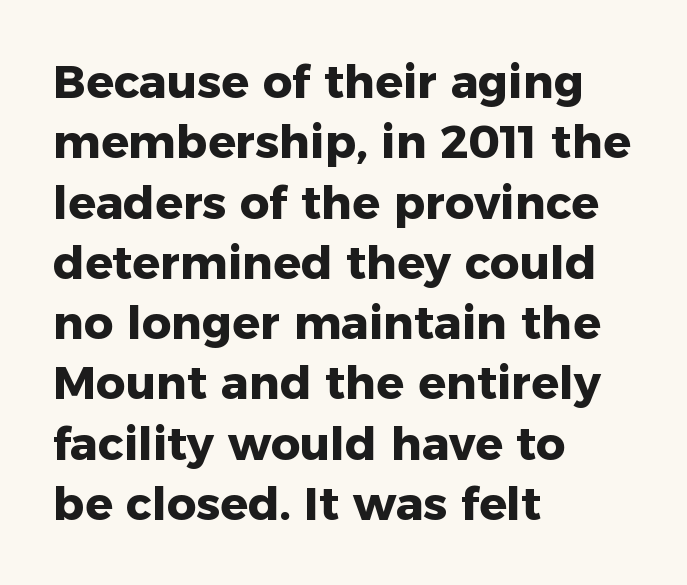
{"serif": "no", "italic": "no", "bold": "yes", "weight": "heavy", "width": "normal", "stroke_contrast": "low", "x_height": "medium", "monospaced": "no", "underline": "no", "align": "left", "line_spacing": "normal", "line_spacing_ratio": 1.31, "letter_spacing": "normal", "letter_spacing_em": 0.0, "glyph_px": 46}
